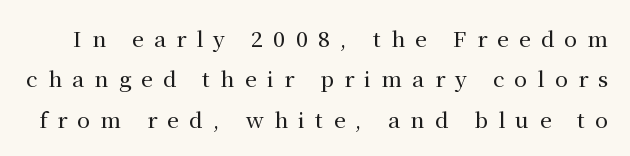
The image shows 21 px text type, upright; set loose line spacing (1.92x), unusually wide letter spacing (+0.49 em), not underlined.
